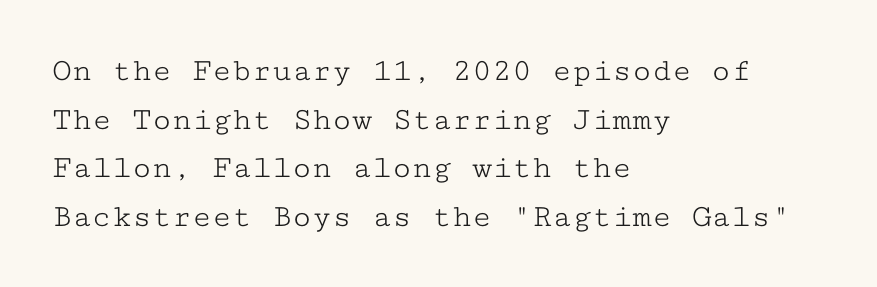
The image shows 33 px light, wide serif type, upright, monospaced; set left-aligned, normal line spacing (1.47x), normal letter spacing, not underlined; low stroke contrast and a medium x-height.
